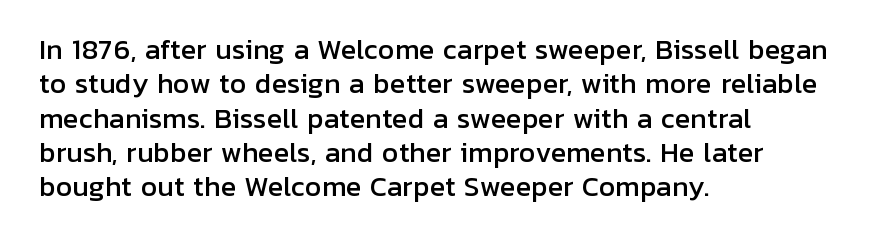
Q: Is the text italic (slanted)? A: No, it is upright.
Q: Is the text underlined? A: No.
Q: How is the paragraph aligned? A: Left-aligned.
Q: Is the spacing between letters normal or unusually wide? A: Normal.
Q: Is the spacing between lines tight, normal or loose? A: Normal.
